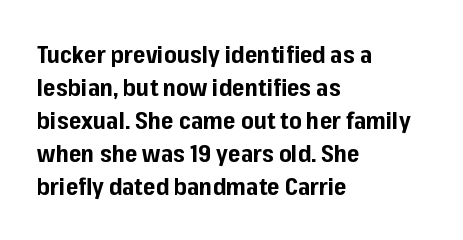
{"italic": "no", "bold": "yes", "underline": "no", "align": "left", "line_spacing": "normal", "line_spacing_ratio": 1.38, "letter_spacing": "normal", "letter_spacing_em": 0.0, "glyph_px": 24}
